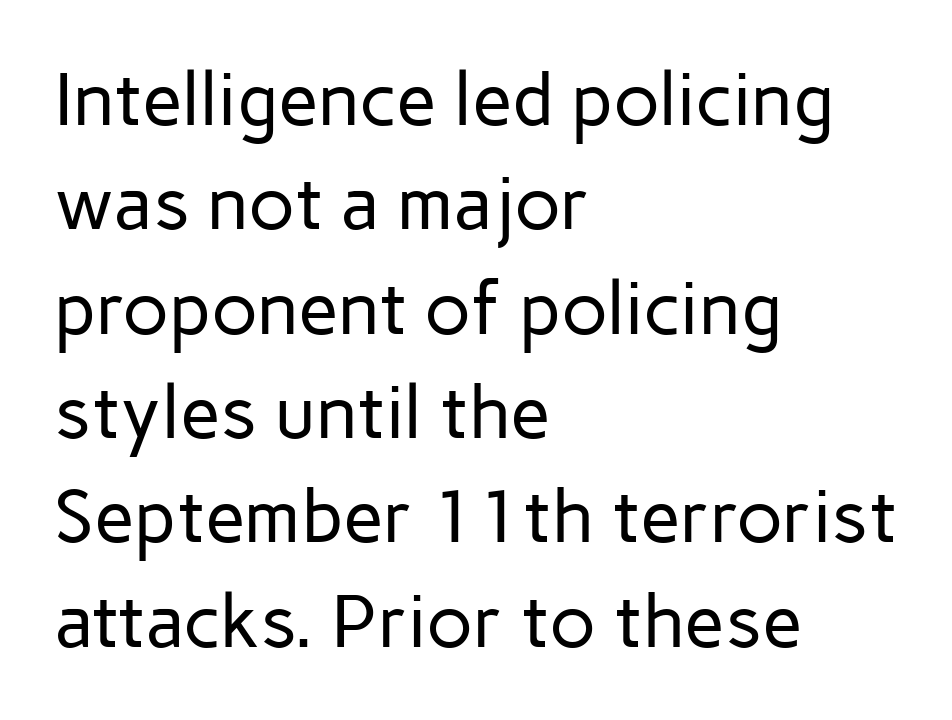
Q: Is the text bold? A: No.
Q: Is the text italic (slanted)? A: No, it is upright.
Q: Is the typeface a serif or a sans-serif typeface? A: Sans-serif.
Q: Is the text underlined? A: No.
Q: How is the paragraph aligned? A: Left-aligned.
Q: Is the spacing between letters normal or unusually wide? A: Normal.
Q: Is the spacing between lines tight, normal or loose? A: Normal.
Q: Width (condensed, normal, or wide)? A: Normal.
Q: Stroke contrast? A: Low.
Q: x-height? A: Medium.
Q: Monospaced? A: No.
